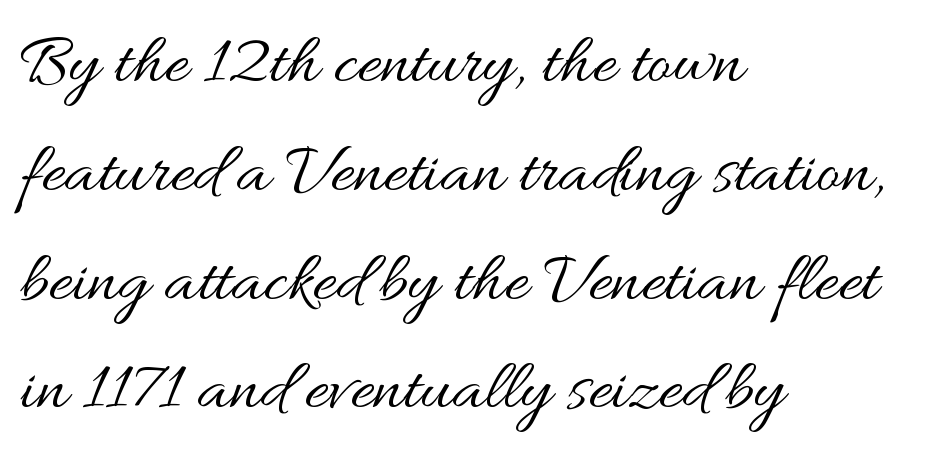
The passage shown stacks its lines at a standard gap. Nobody drew a line under any word here. Between one letter and the next there's only the usual sliver of space.
